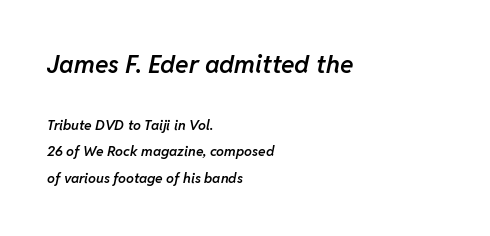
The image shows 25 px text type, italic (leaning right); set left-aligned, loose line spacing (1.91x), normal letter spacing, not underlined; the first (top) block is 1.79x larger.
